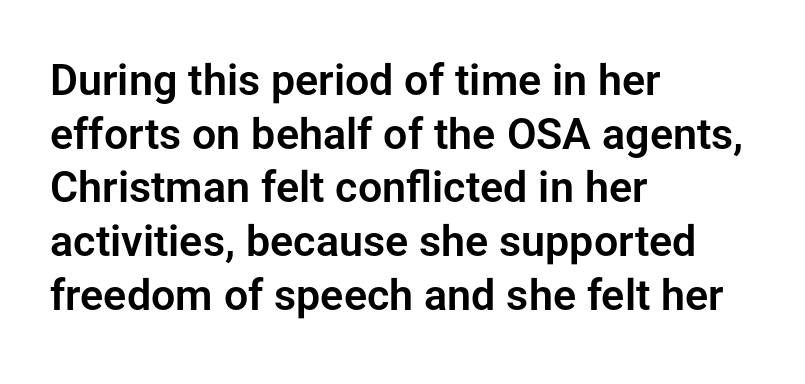
This block has exactly the height ordinary leading produces. Regarding serifs, this sample does without them. This is roman type, the default non-slanted kind. Only glyphs here, with clear space below each row.
